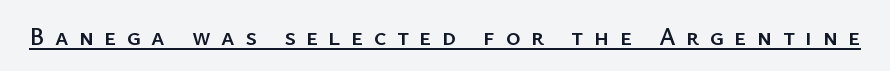
The image shows 25 px text type, upright; set unusually wide letter spacing (+0.42 em), underlined.
